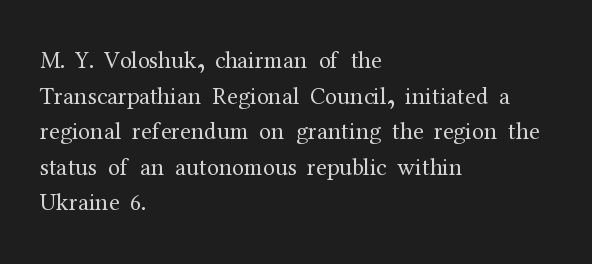
{"italic": "no", "bold": "no", "underline": "no", "align": "left", "line_spacing": "normal", "line_spacing_ratio": 1.48, "letter_spacing": "normal", "letter_spacing_em": 0.0, "glyph_px": 24}
